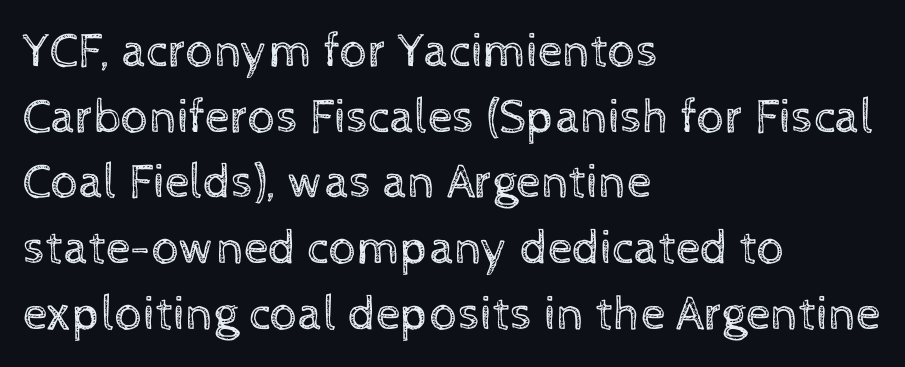
The image shows 49 px regular-weight type, upright; set left-aligned, normal line spacing (1.34x), normal letter spacing, not underlined; a medium x-height.
